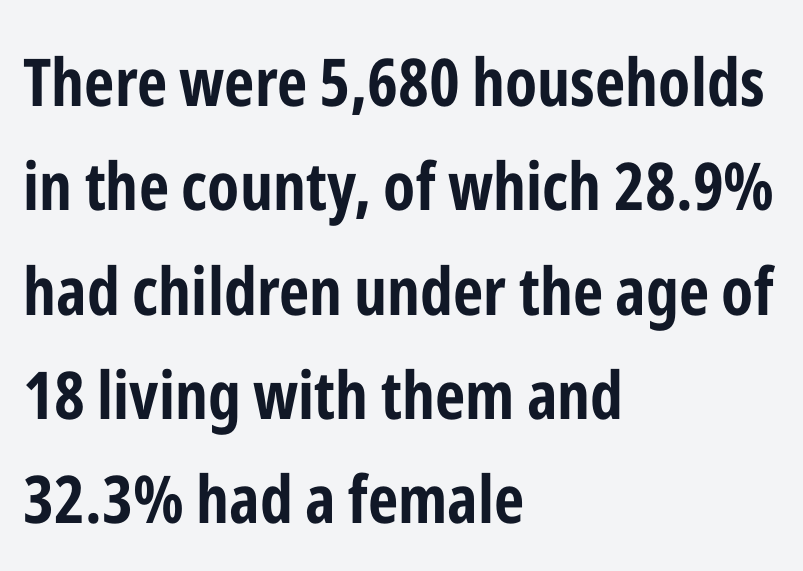
The image shows 66 px bold, condensed sans-serif type, upright; set left-aligned, normal line spacing (1.58x), normal letter spacing, not underlined; low stroke contrast and a medium x-height.
